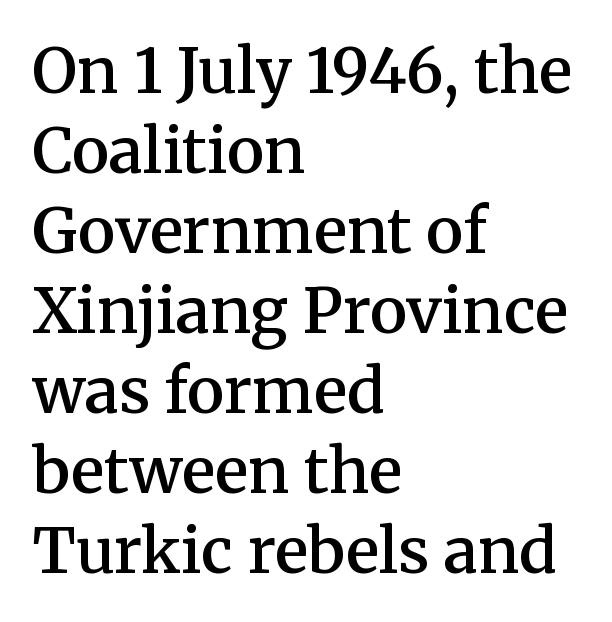
The image shows 62 px semibold serif type, upright; set left-aligned, normal line spacing (1.29x), normal letter spacing, not underlined; medium stroke contrast and a medium x-height.
